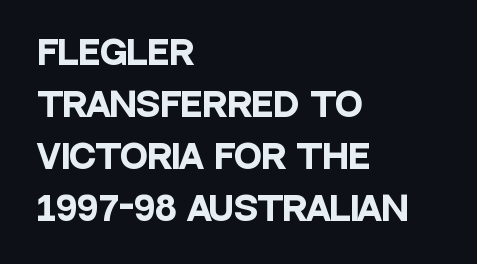
The text was rendered using a sans face with plain stroke endings. Caption: standard tracking, unaltered. The rag falls on the right side of this text block. A typesetter would call this leading conventional body-copy spacing.
